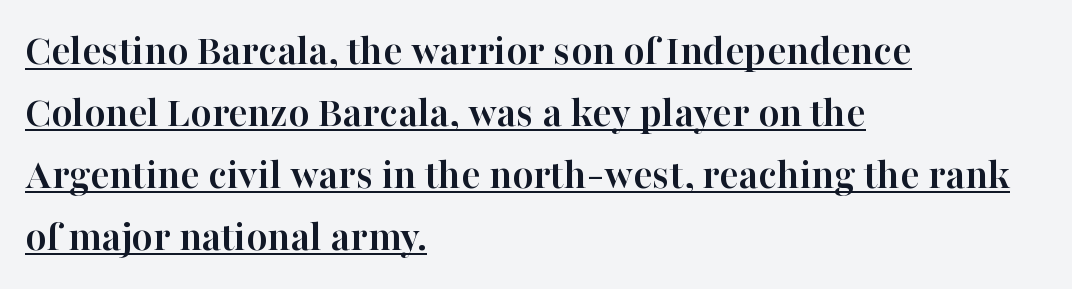
{"serif": "yes", "italic": "no", "bold": "yes", "weight": "semibold", "width": "normal", "stroke_contrast": "high", "x_height": "medium", "monospaced": "no", "underline": "yes", "align": "left", "line_spacing": "normal", "line_spacing_ratio": 1.44, "letter_spacing": "normal", "letter_spacing_em": 0.0, "glyph_px": 43}
